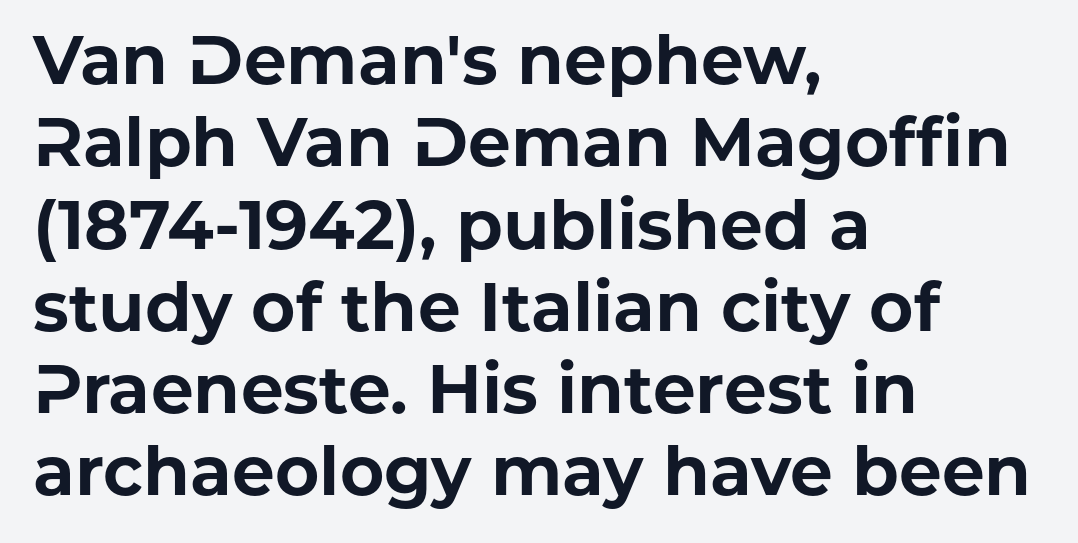
{"serif": "no", "italic": "no", "bold": "yes", "weight": "bold", "width": "normal", "stroke_contrast": "low", "x_height": "medium", "monospaced": "no", "underline": "no", "align": "left", "line_spacing_ratio": 1.21, "letter_spacing": "normal", "letter_spacing_em": 0.0, "glyph_px": 68}
